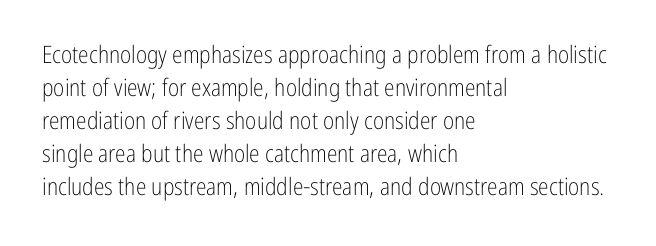
Q: Is the text bold? A: No.
Q: Is the text italic (slanted)? A: No, it is upright.
Q: Is the text underlined? A: No.
Q: How is the paragraph aligned? A: Left-aligned.
Q: Is the spacing between letters normal or unusually wide? A: Normal.
Q: Is the spacing between lines tight, normal or loose? A: Normal.
